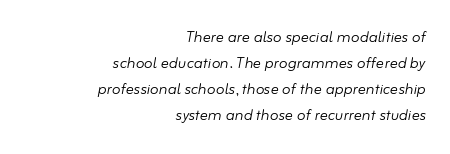
No heavy texture on the line: the type isn't bold. The letters sit at their default tracking, neither squeezed nor spread. Compared with typical paragraphs, the rows here are spaced about the same. Glance below the letters and you will spot only blank space. Notice how the passage keeps a crisp vertical edge on the right only.
